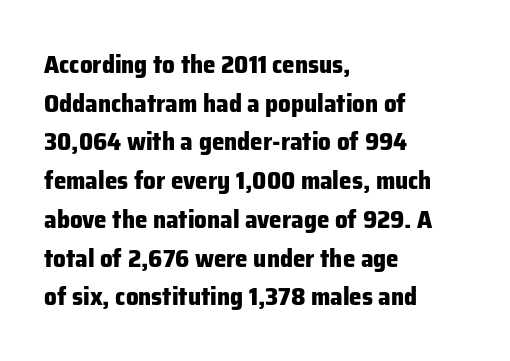
Lines of text with bare space underneath. Default kerning and tracking; the words read as compact shapes. Typeset ragged right — the left edge is the straight one. Regarding leading, the lines here are spaced in the standard way. Every stem runs plumb, perpendicular to the baseline.
